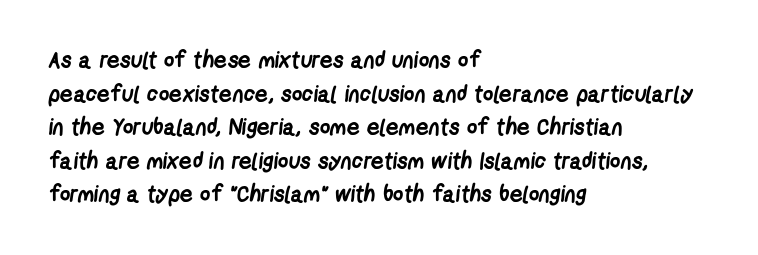
The image shows 23 px bold type; set left-aligned, normal line spacing (1.46x), normal letter spacing, not underlined.
